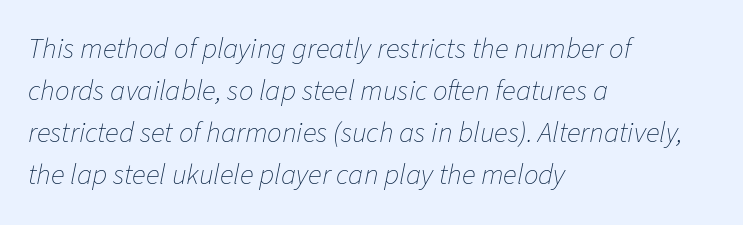
Q: Is the text bold? A: No.
Q: Is the text italic (slanted)? A: Yes, it leans right by about 11 degrees.
Q: Is the text underlined? A: No.
Q: How is the paragraph aligned? A: Left-aligned.
Q: Is the spacing between letters normal or unusually wide? A: Normal.
Q: Is the spacing between lines tight, normal or loose? A: Normal.
Q: Width (condensed, normal, or wide)? A: Normal.
Q: Stroke contrast? A: Low.
Q: x-height? A: Medium.
Q: Monospaced? A: No.
